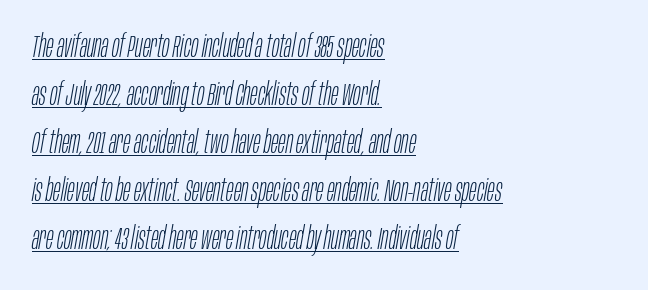
{"italic": "yes", "lean": "right", "slant_degrees": 10, "bold": "no", "weight": "light", "width": "condensed", "stroke_contrast": "low", "x_height": "large", "monospaced": "no", "underline": "yes", "align": "left", "line_spacing": "normal", "line_spacing_ratio": 1.55, "letter_spacing": "normal", "letter_spacing_em": 0.0, "glyph_px": 31}
